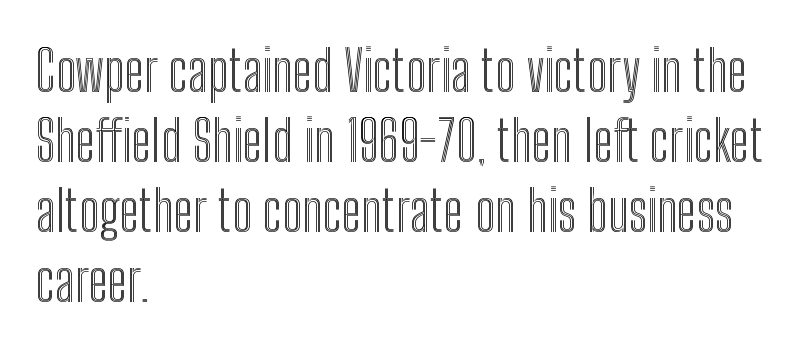
{"italic": "no", "width": "condensed", "x_height": "medium", "monospaced": "no", "underline": "no", "align": "left", "line_spacing": "normal", "line_spacing_ratio": 1.25, "letter_spacing": "normal", "letter_spacing_em": 0.0, "glyph_px": 56}
